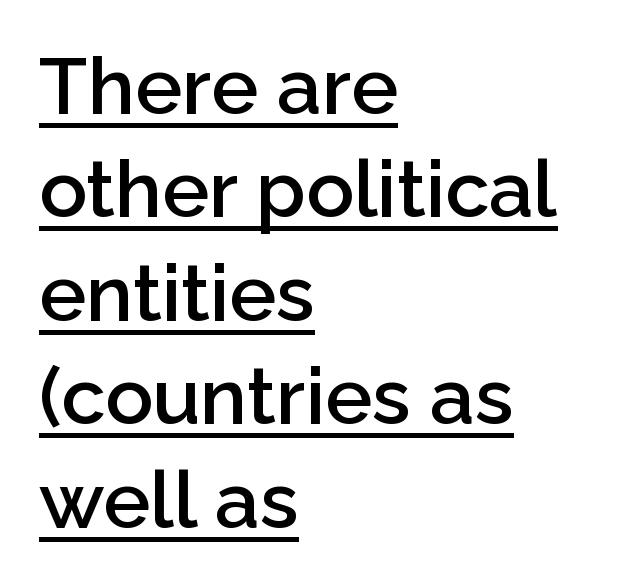
The image shows 79 px semibold sans-serif type, upright; set left-aligned, normal line spacing (1.31x), normal letter spacing, underlined; low stroke contrast and a medium x-height.
